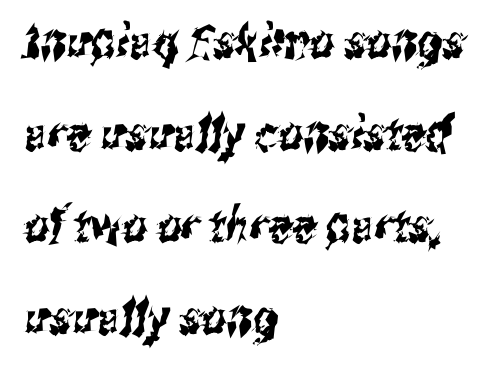
The image shows 48 px condensed sans-serif type; set left-aligned, loose line spacing (1.92x), normal letter spacing, not underlined; medium stroke contrast and a medium x-height.
